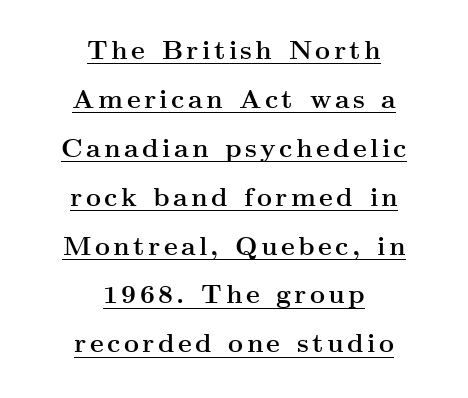
The image shows 26 px bold type, upright; set centered, line spacing 1.88x, underlined.
